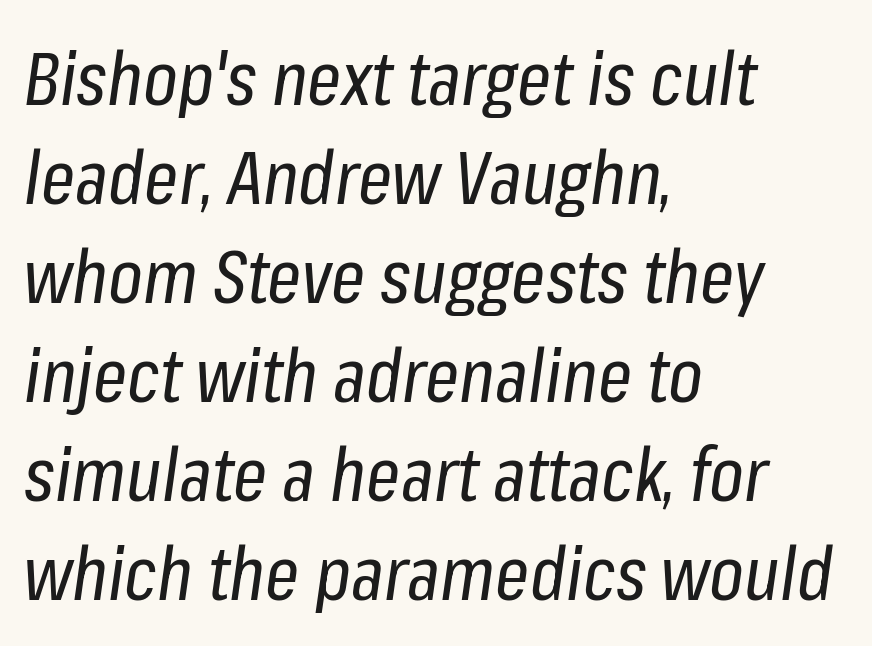
Regular leading. Line starts are locked; line ends wander. The cut favours lightness, reaching ordinary text weight at its darkest. Lines of text with bare space underneath. Each letter keeps its own natural width here, so spacing adapts to shape.
